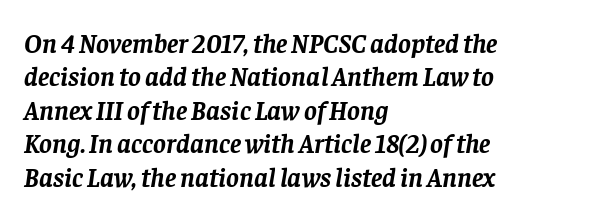
{"italic": "yes", "lean": "right", "slant_degrees": 8, "bold": "yes", "underline": "no", "align": "left", "line_spacing_ratio": 1.24, "letter_spacing": "normal", "letter_spacing_em": 0.0, "glyph_px": 27}
